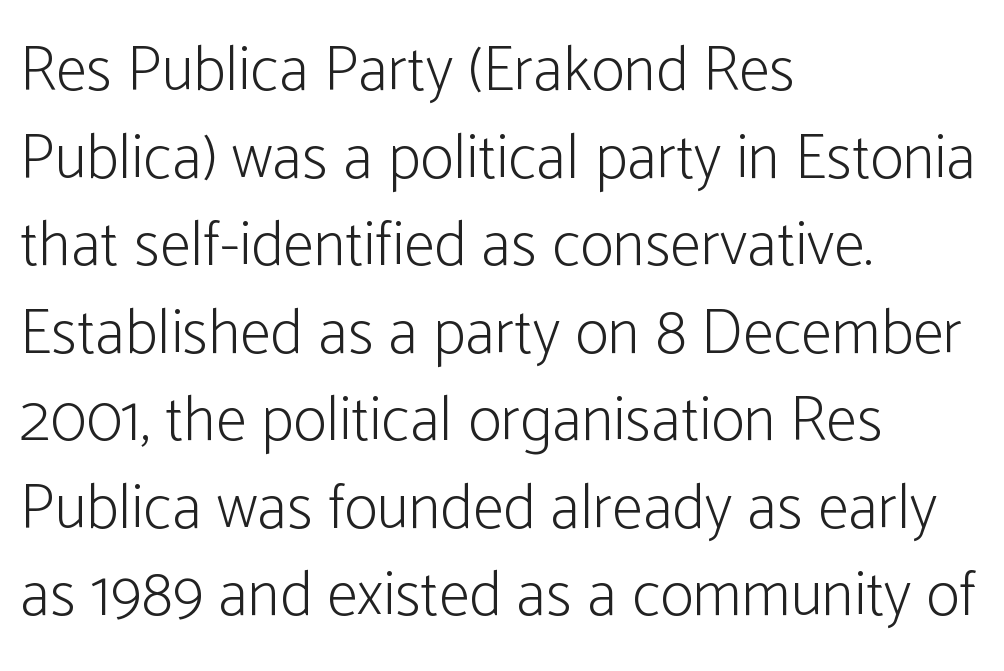
The image shows 63 px light, condensed sans-serif type, upright; set left-aligned, normal line spacing (1.39x), normal letter spacing, not underlined; low stroke contrast and a medium x-height.
